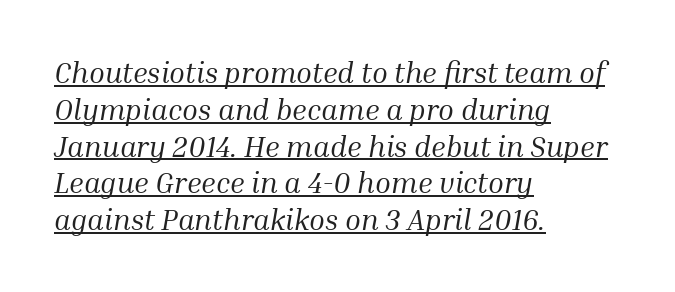
Compared with a typical body face, this is equally light or lighter still. Looks like regular typesetting: each glyph gets only the width it needs. Interline gaps are of average width in this sample. Between one letter and the next there's only the usual sliver of space. The letters are slanted; this is an italic face.
